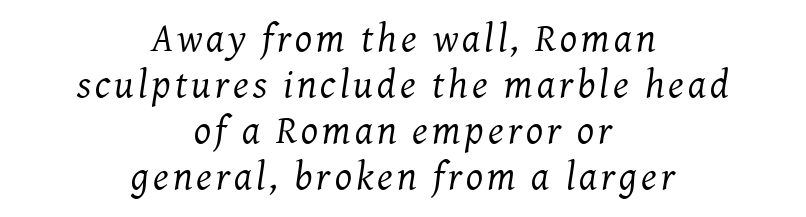
Q: Is the text bold? A: No.
Q: Is the text italic (slanted)? A: Yes, it leans right by about 7 degrees.
Q: Is the typeface a serif or a sans-serif typeface? A: Serif.
Q: Is the text underlined? A: No.
Q: How is the paragraph aligned? A: Centered.
Q: Is the spacing between lines tight, normal or loose? A: Tight.
Q: Width (condensed, normal, or wide)? A: Normal.
Q: Stroke contrast? A: Medium.
Q: x-height? A: Medium.
Q: Monospaced? A: No.
